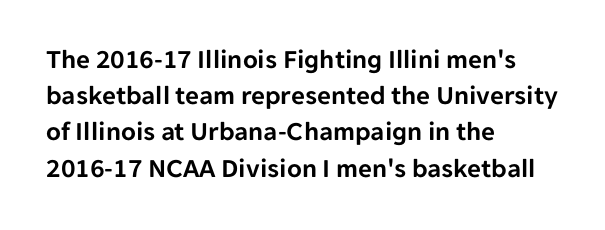
A normal amount of white space separates one row of letters from the next. Rendered with straight, roman letterforms. Rule under the text: the space is simply empty. Glyph-to-glyph distance matches everyday printed text. Horizontal alignment here is leftward, the default for most running prose.
